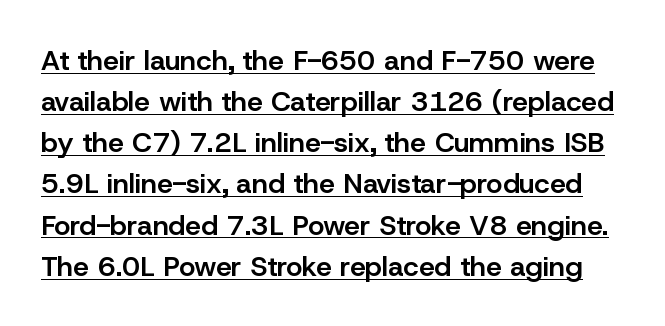
Normally led — the rows are evenly, conventionally spaced. Ascenders rise straight up at ninety degrees. Observe the absence of serifs on each vertical stroke in this sample. Compared with typical body copy, the letter spacing here is the same.
